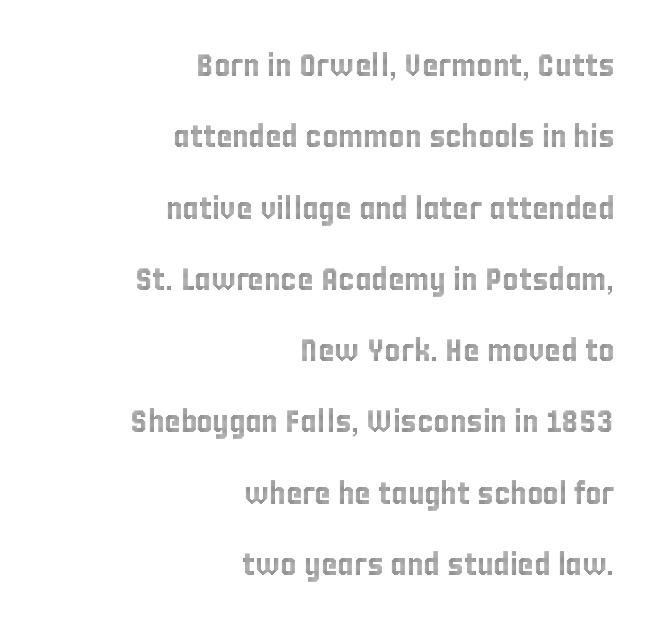
The image shows 31 px condensed type, upright; set right-aligned, loose line spacing (2.3x), normal letter spacing, not underlined; a large x-height.
